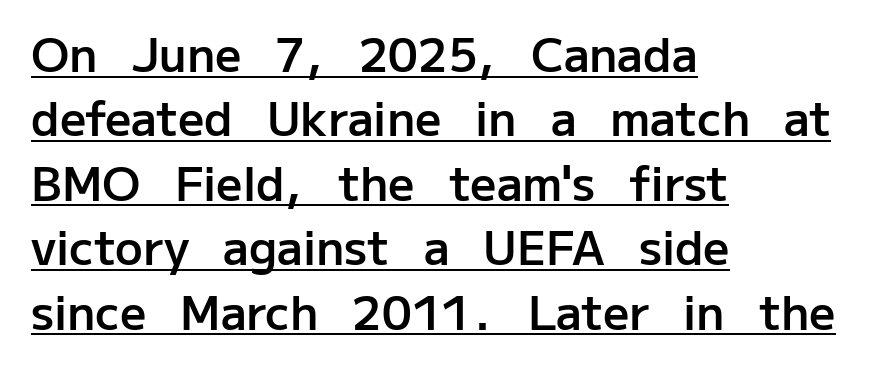
{"serif": "no", "italic": "no", "bold": "semi", "weight": "semibold", "width": "normal", "stroke_contrast": "low", "x_height": "medium", "monospaced": "no", "underline": "yes", "align": "left", "line_spacing": "normal", "line_spacing_ratio": 1.4, "letter_spacing": "normal", "letter_spacing_em": 0.0, "glyph_px": 46}
